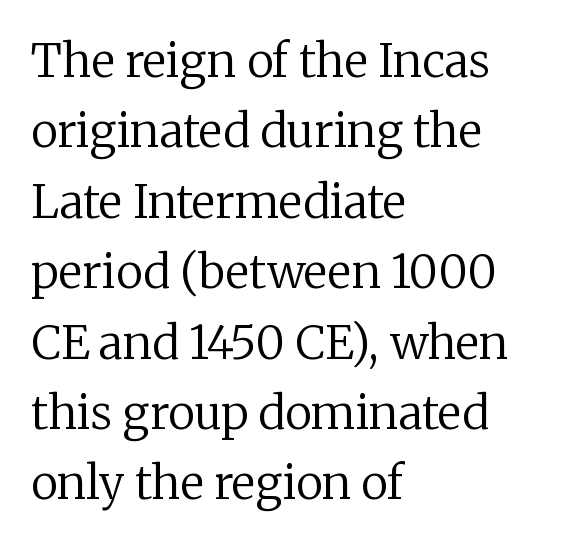
The image shows 46 px regular-weight serif type, upright; set left-aligned, normal line spacing (1.53x), normal letter spacing, not underlined; low stroke contrast and a medium x-height.
